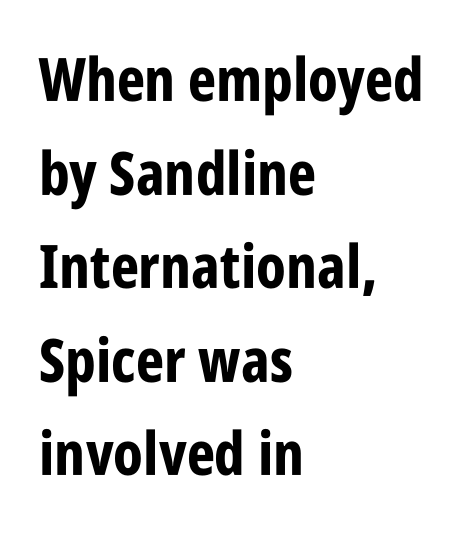
Q: Is the text bold? A: Yes.
Q: Is the text italic (slanted)? A: No, it is upright.
Q: Is the typeface a serif or a sans-serif typeface? A: Sans-serif.
Q: Is the text underlined? A: No.
Q: How is the paragraph aligned? A: Left-aligned.
Q: Is the spacing between letters normal or unusually wide? A: Normal.
Q: Is the spacing between lines tight, normal or loose? A: Normal.
Q: Width (condensed, normal, or wide)? A: Condensed.
Q: Stroke contrast? A: Low.
Q: x-height? A: Large.
Q: Monospaced? A: No.
